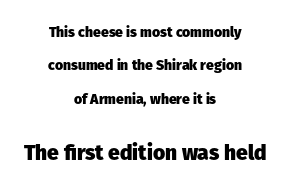
Unmarked baselines from the first word to the last. This layout puts the modest block above and the oversized block below. Look at the stroke-to-counter ratio: heavy, a bold. The whitespace from short lines is split evenly between both sides. Caption: standard tracking, unaltered.
